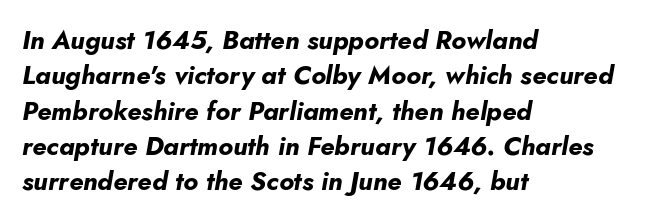
Underline: absent. When letters slant like this, we call the style italic. Is the letter spacing exaggerated? No — it looks like the ordinary default. Plenty of ink on the page — the face is bold. A typesetter would call this leading conventional body-copy spacing.
